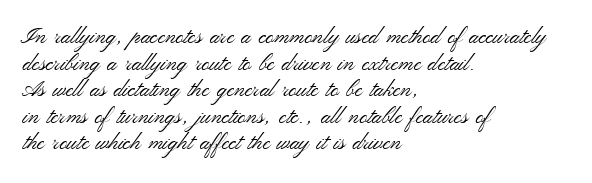
The face used here is rendered with its standard letterfit. The rag falls on the right side of this text block. The typeface has the unassuming heft of standard copy or less.
